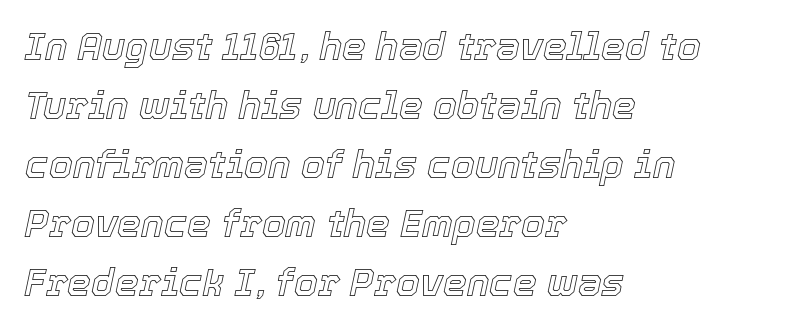
Q: Is the text italic (slanted)? A: Yes, it leans right by about 12 degrees.
Q: Is the text underlined? A: No.
Q: How is the paragraph aligned? A: Left-aligned.
Q: Is the spacing between letters normal or unusually wide? A: Normal.
Q: Is the spacing between lines tight, normal or loose? A: Normal.
Q: Width (condensed, normal, or wide)? A: Normal.
Q: x-height? A: Medium.
Q: Monospaced? A: No.
